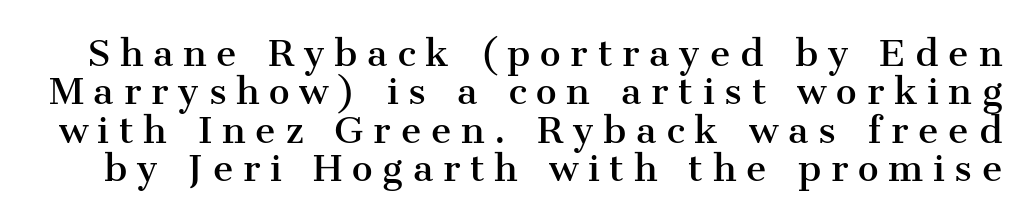
Check under the words: just untouched page. The face used here is proportionally spaced, like ordinary book or web type. Characters remain perfectly vertical along every line. The rendering shows small feet on the letterforms — a serif design. Between one letter and the next there's a generous, obvious gap.
